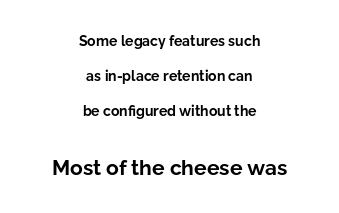
{"italic": "no", "bold": "yes", "underline": "no", "align": "center", "line_spacing": "loose", "line_spacing_ratio": 2.5, "letter_spacing": "normal", "letter_spacing_em": 0.0, "larger_block": "second", "size_ratio": 1.5, "glyph_px": 21}
